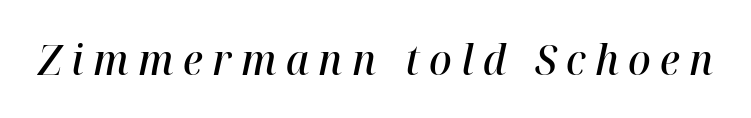
{"italic": "yes", "lean": "right", "slant_degrees": 12, "bold": "semi", "weight": "semibold", "width": "normal", "stroke_contrast": "high", "x_height": "medium", "monospaced": "no", "underline": "no", "letter_spacing": "wide", "letter_spacing_em": 0.22, "glyph_px": 42}
